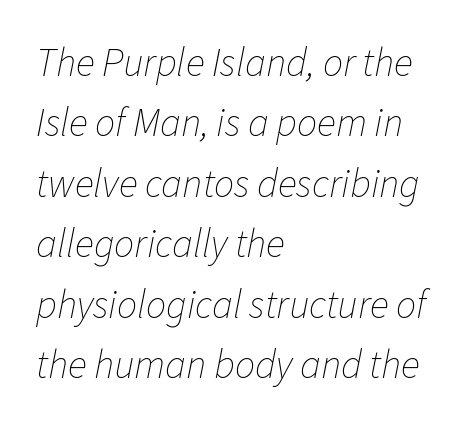
Q: Is the text bold? A: No.
Q: Is the text italic (slanted)? A: Yes, it leans right by about 11 degrees.
Q: Is the text underlined? A: No.
Q: How is the paragraph aligned? A: Left-aligned.
Q: Is the spacing between letters normal or unusually wide? A: Normal.
Q: Is the spacing between lines tight, normal or loose? A: Normal.
Q: Width (condensed, normal, or wide)? A: Normal.
Q: Stroke contrast? A: Low.
Q: x-height? A: Medium.
Q: Monospaced? A: No.
